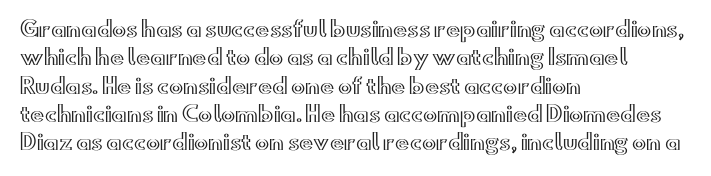
Posture: upright roman. The foot of each line stays bare and open. The passage shown stacks its lines at a standard gap. Alignment: flush left. The horizontal fit of the characters is conventional and even.
